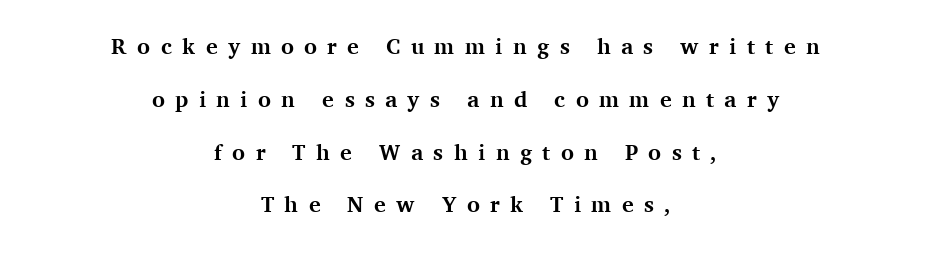
Q: Is the text bold? A: Yes.
Q: Is the text italic (slanted)? A: No, it is upright.
Q: Is the text underlined? A: No.
Q: How is the paragraph aligned? A: Centered.
Q: Is the spacing between letters normal or unusually wide? A: Unusually wide.
Q: Is the spacing between lines tight, normal or loose? A: Loose.
